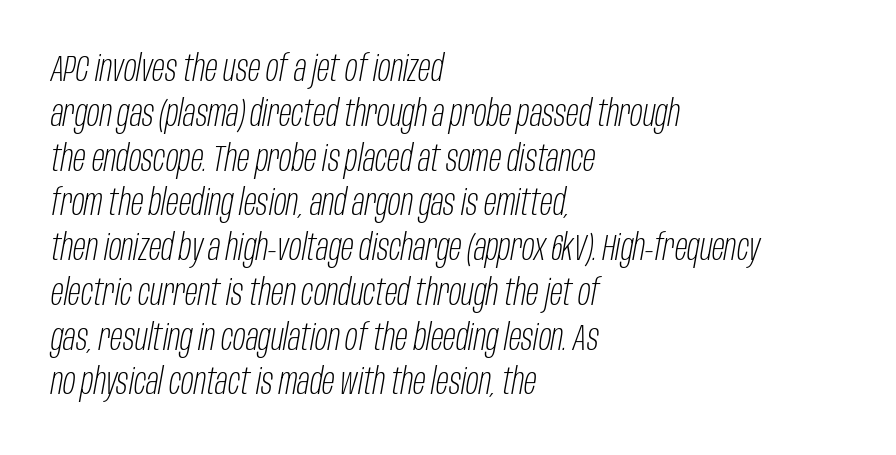
The image shows 37 px light, condensed type, italic (leaning right); set left-aligned, line spacing 1.21x, normal letter spacing, not underlined; low stroke contrast and a large x-height.
